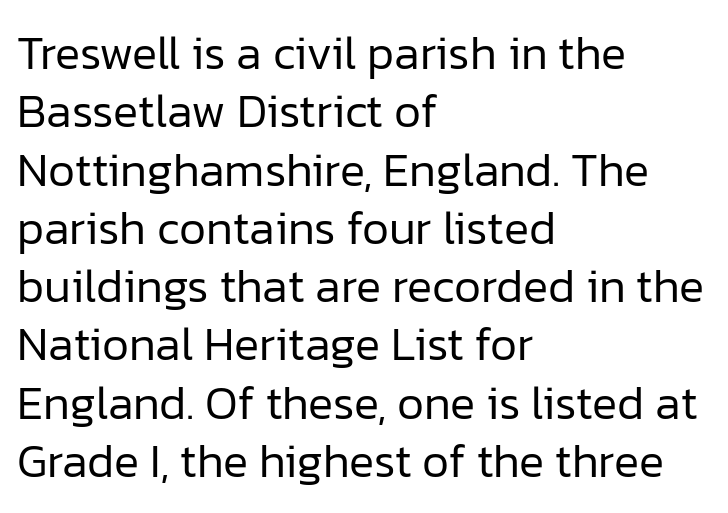
Q: Is the text bold? A: No.
Q: Is the text italic (slanted)? A: No, it is upright.
Q: Is the typeface a serif or a sans-serif typeface? A: Sans-serif.
Q: Is the text underlined? A: No.
Q: How is the paragraph aligned? A: Left-aligned.
Q: Is the spacing between letters normal or unusually wide? A: Normal.
Q: Width (condensed, normal, or wide)? A: Normal.
Q: Stroke contrast? A: Low.
Q: x-height? A: Medium.
Q: Monospaced? A: No.
